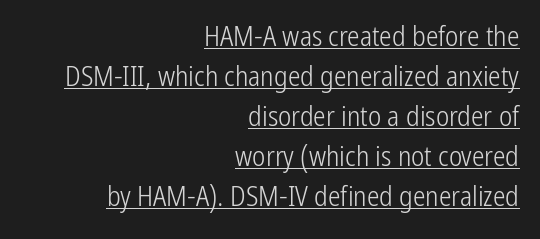
{"serif": "no", "italic": "no", "bold": "no", "weight": "light", "width": "condensed", "stroke_contrast": "low", "x_height": "medium", "monospaced": "no", "underline": "yes", "align": "right", "line_spacing": "normal", "line_spacing_ratio": 1.43, "letter_spacing": "normal", "letter_spacing_em": 0.0, "glyph_px": 28}
